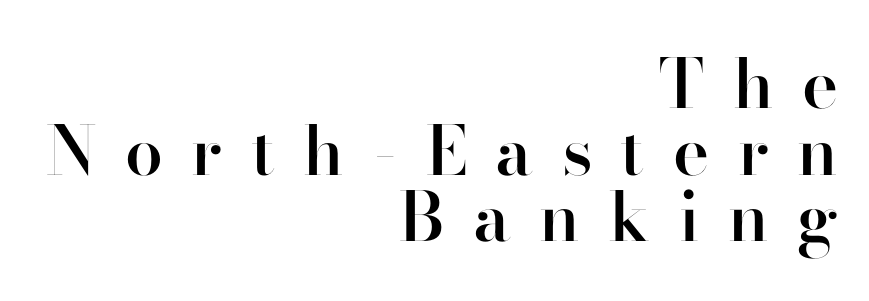
The image shows 68 px semibold sans-serif type, upright; set right-aligned, tight line spacing (0.98x), unusually wide letter spacing (+0.42 em), not underlined; high stroke contrast and a small x-height.
